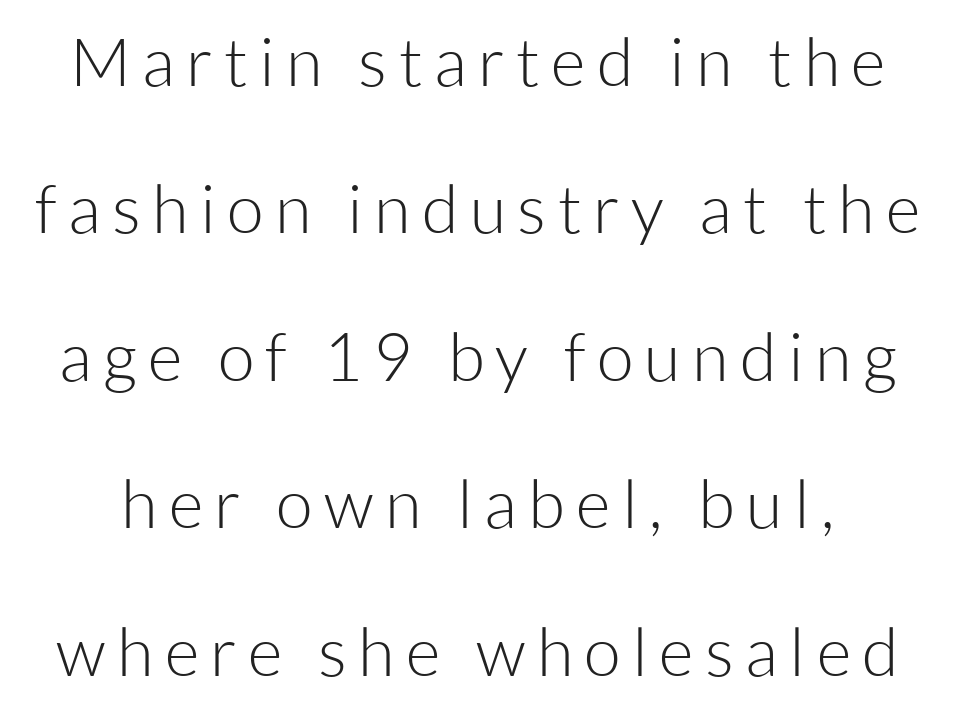
{"serif": "no", "italic": "no", "bold": "no", "weight": "light", "width": "normal", "stroke_contrast": "low", "x_height": "medium", "monospaced": "no", "underline": "no", "line_spacing": "loose", "line_spacing_ratio": 2.2, "glyph_px": 67}
